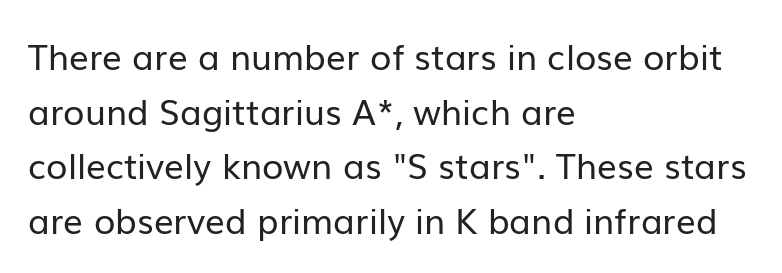
Q: Is the text bold? A: No.
Q: Is the text italic (slanted)? A: No, it is upright.
Q: Is the typeface a serif or a sans-serif typeface? A: Sans-serif.
Q: Is the text underlined? A: No.
Q: How is the paragraph aligned? A: Left-aligned.
Q: Is the spacing between letters normal or unusually wide? A: Normal.
Q: Is the spacing between lines tight, normal or loose? A: Normal.
Q: Width (condensed, normal, or wide)? A: Normal.
Q: Stroke contrast? A: Low.
Q: x-height? A: Medium.
Q: Monospaced? A: No.
